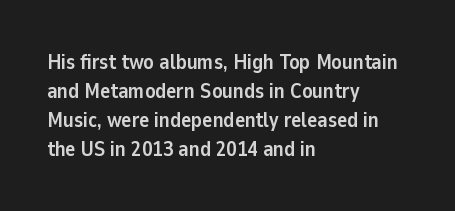
Q: Is the text bold? A: Yes.
Q: Is the text italic (slanted)? A: No, it is upright.
Q: Is the text underlined? A: No.
Q: How is the paragraph aligned? A: Left-aligned.
Q: Is the spacing between letters normal or unusually wide? A: Normal.
Q: Is the spacing between lines tight, normal or loose? A: Normal.
